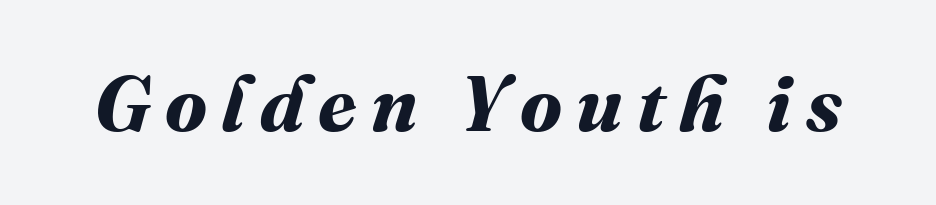
The image shows 78 px bold type; set not underlined; medium stroke contrast and a medium x-height.
